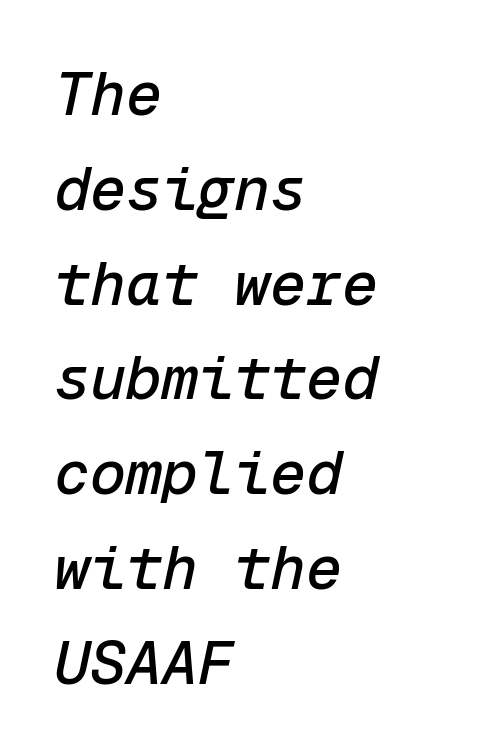
Line beginnings align vertically; line endings do not. A bare baseline throughout the passage. Looks like terminal output: every glyph gets an equal slot. Does the leading feel generous? No, just average. Short note: letters normally spaced.
